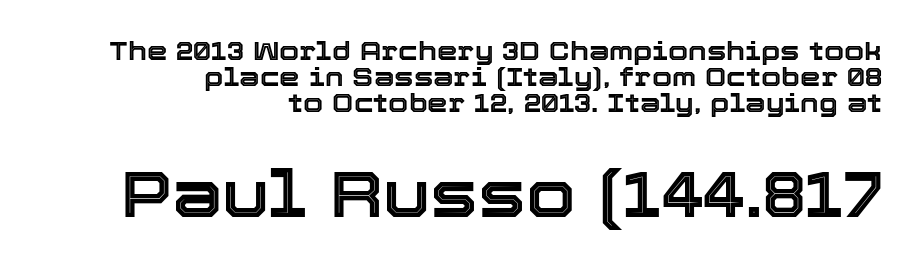
Q: Is the text italic (slanted)? A: No, it is upright.
Q: Is the text underlined? A: No.
Q: How is the paragraph aligned? A: Right-aligned.
Q: Is the spacing between letters normal or unusually wide? A: Normal.
Q: Is the spacing between lines tight, normal or loose? A: Tight.
Q: Which block of text is set in a larger size, the first (top) or the second (bottom)? A: The second (bottom) one.
Q: Width (condensed, normal, or wide)? A: Normal.
Q: x-height? A: Medium.
Q: Monospaced? A: No.
